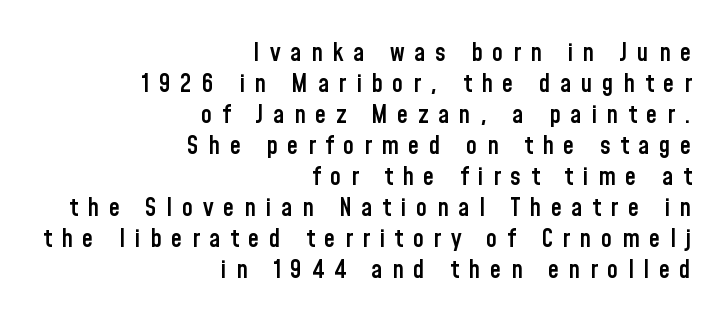
{"italic": "no", "bold": "semi", "underline": "no", "align": "right", "line_spacing_ratio": 1.24, "letter_spacing": "wide", "letter_spacing_em": 0.39, "glyph_px": 25}
